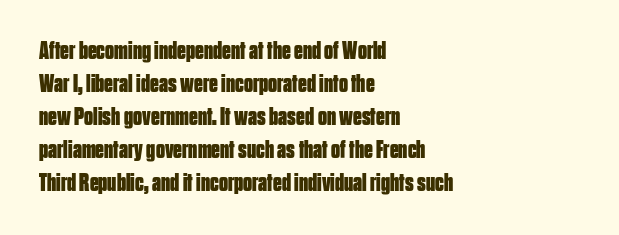
Q: Is the text bold? A: Yes.
Q: Is the text italic (slanted)? A: No, it is upright.
Q: Is the text underlined? A: No.
Q: How is the paragraph aligned? A: Left-aligned.
Q: Is the spacing between letters normal or unusually wide? A: Normal.
Q: Is the spacing between lines tight, normal or loose? A: Normal.
